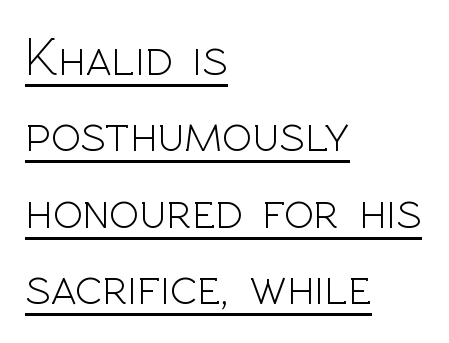
Proportional: the letters do not fall into vertical columns. This sample uses a sans-serif face. A light-to-regular cut is what we see here. Successive baselines arrive at the customary interval. The rendered words wear a rule along their underside.
